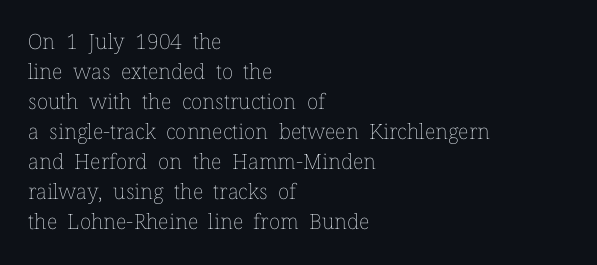
Compared with typical body copy, the letter spacing here is the same. The text block is weighted toward the left margin, trailing off unevenly rightward. The foot of each line stays bare and open. Evenly set lines give the paragraph a standard silhouette. Stroke thickness stays within the range of a standard reading face or lighter.
